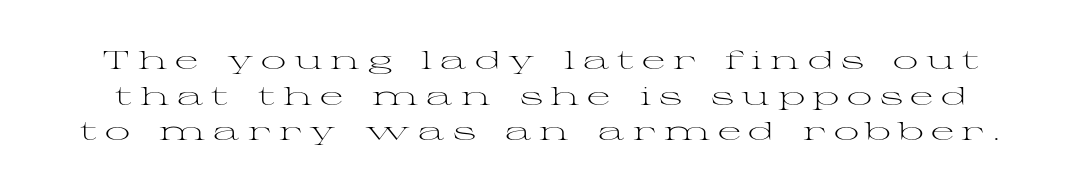
{"italic": "no", "bold": "no", "underline": "no", "line_spacing": "normal", "line_spacing_ratio": 1.43, "letter_spacing": "wide", "letter_spacing_em": 0.31, "glyph_px": 25}
